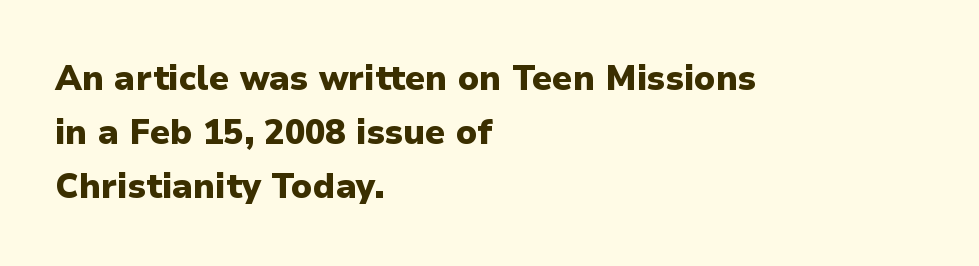
Q: Is the text bold? A: Yes.
Q: Is the text italic (slanted)? A: No, it is upright.
Q: Is the typeface a serif or a sans-serif typeface? A: Sans-serif.
Q: Is the text underlined? A: No.
Q: How is the paragraph aligned? A: Left-aligned.
Q: Is the spacing between letters normal or unusually wide? A: Normal.
Q: Is the spacing between lines tight, normal or loose? A: Normal.
Q: Width (condensed, normal, or wide)? A: Normal.
Q: Stroke contrast? A: Low.
Q: x-height? A: Medium.
Q: Monospaced? A: No.
